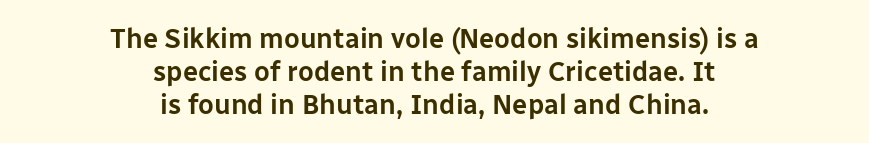
{"italic": "no", "underline": "no", "align": "center", "line_spacing_ratio": 1.22, "letter_spacing": "normal", "letter_spacing_em": 0.0, "glyph_px": 27}
